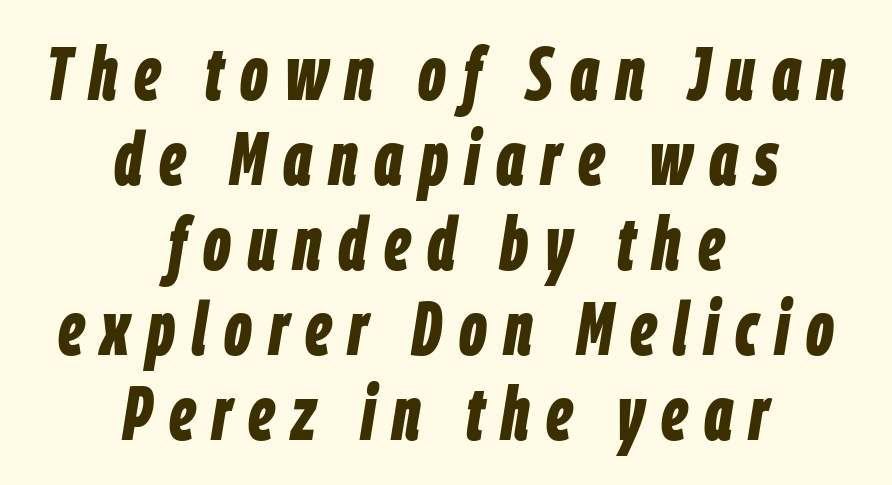
{"italic": "yes", "lean": "right", "slant_degrees": 9, "bold": "yes", "weight": "bold", "width": "condensed", "stroke_contrast": "low", "x_height": "large", "monospaced": "no", "underline": "no", "align": "center", "line_spacing": "tight", "line_spacing_ratio": 1.12, "letter_spacing": "wide", "letter_spacing_em": 0.22, "glyph_px": 76}
